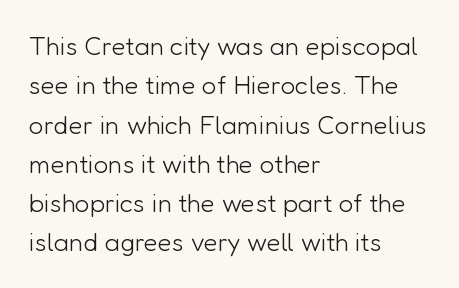
Q: Is the text bold? A: No.
Q: Is the text italic (slanted)? A: No, it is upright.
Q: Is the text underlined? A: No.
Q: How is the paragraph aligned? A: Left-aligned.
Q: Is the spacing between letters normal or unusually wide? A: Normal.
Q: Is the spacing between lines tight, normal or loose? A: Normal.
